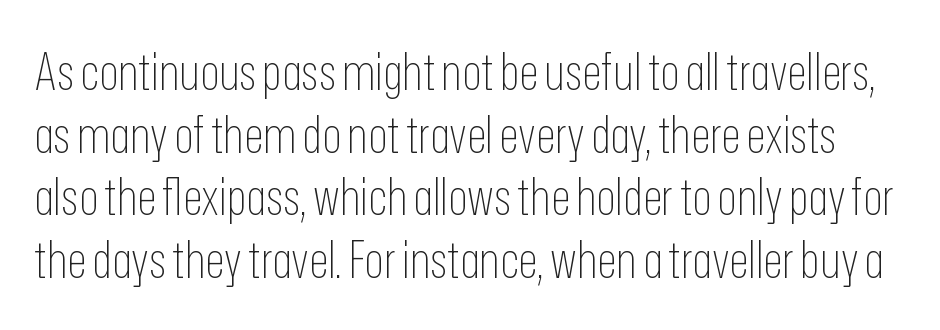
The passage shown has conventional tracking throughout. A roman cut, with each character standing at attention. Each letter keeps its own natural width here, so spacing adapts to shape. Stroke terminals: plain, sans-serif. The words here are not underlined.
